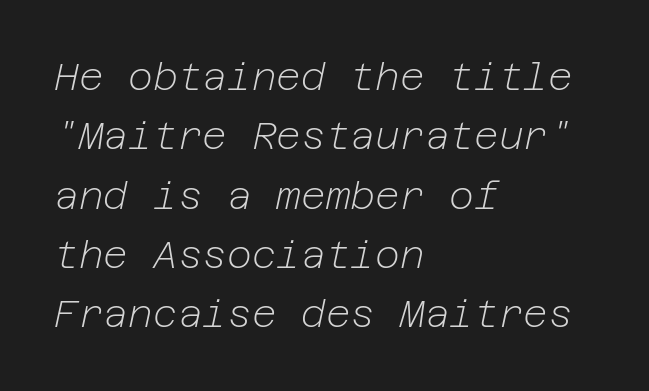
{"italic": "yes", "lean": "right", "slant_degrees": 12, "bold": "no", "weight": "light", "width": "normal", "stroke_contrast": "low", "x_height": "medium", "underline": "no", "align": "left", "line_spacing": "normal", "line_spacing_ratio": 1.56, "letter_spacing": "normal", "letter_spacing_em": 0.0, "glyph_px": 38}
